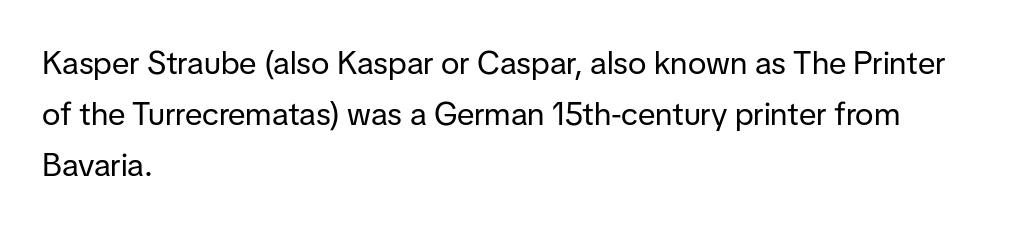
{"serif": "no", "italic": "no", "bold": "no", "weight": "regular", "width": "normal", "stroke_contrast": "low", "x_height": "medium", "monospaced": "no", "underline": "no", "align": "left", "line_spacing": "normal", "line_spacing_ratio": 1.6, "letter_spacing": "normal", "letter_spacing_em": 0.0, "glyph_px": 32}
